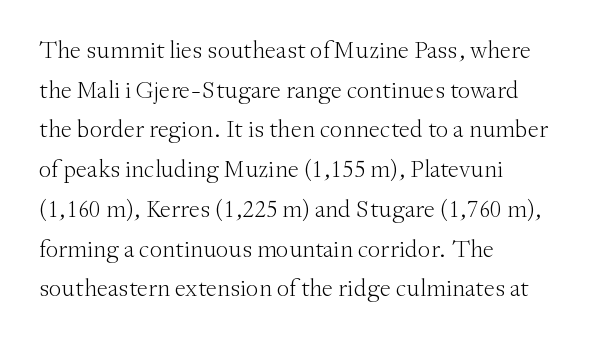
Q: Is the text bold? A: No.
Q: Is the text italic (slanted)? A: No, it is upright.
Q: Is the text underlined? A: No.
Q: How is the paragraph aligned? A: Left-aligned.
Q: Is the spacing between letters normal or unusually wide? A: Normal.
Q: Is the spacing between lines tight, normal or loose? A: Normal.
